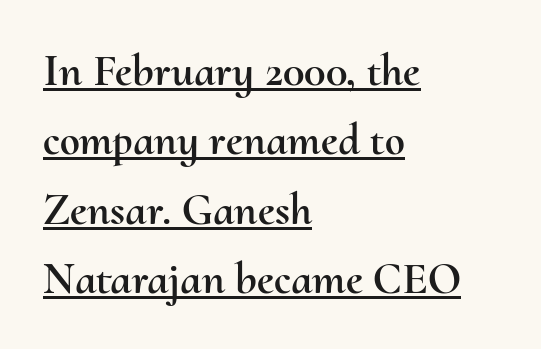
Default kerning and tracking; the words read as compact shapes. Horizontal bands of white between lines are of average thickness. If you drew a ruler down the left edge, every line would touch it. Students, observe the line beneath the letters — that is underlining. Each letter keeps its own natural width here, so spacing adapts to shape.
